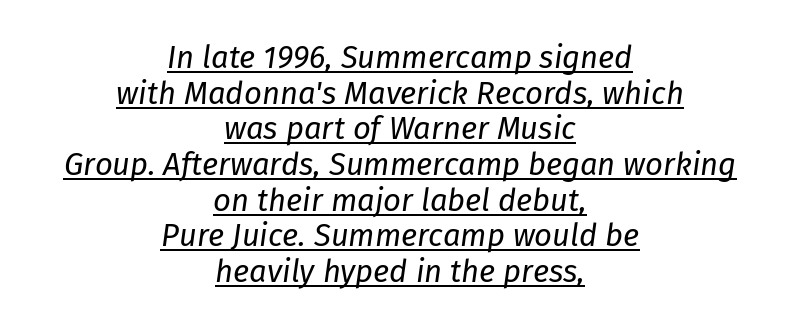
Q: Is the text bold? A: No.
Q: Is the text italic (slanted)? A: Yes, it leans right by about 8 degrees.
Q: Is the text underlined? A: Yes.
Q: How is the paragraph aligned? A: Centered.
Q: Is the spacing between letters normal or unusually wide? A: Normal.
Q: Is the spacing between lines tight, normal or loose? A: Tight.
Q: Width (condensed, normal, or wide)? A: Normal.
Q: Stroke contrast? A: Low.
Q: x-height? A: Medium.
Q: Monospaced? A: No.
